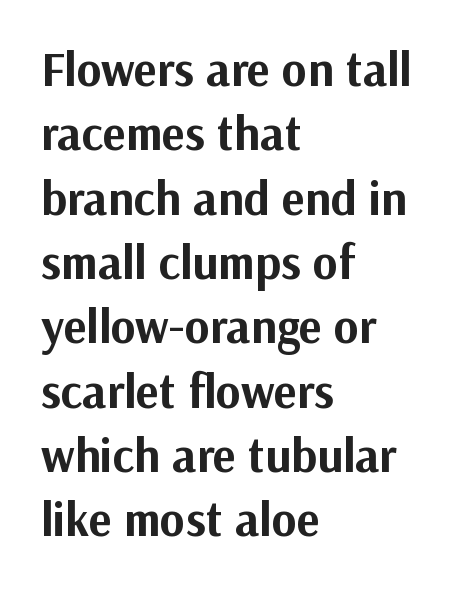
{"serif": "no", "italic": "no", "bold": "yes", "weight": "bold", "width": "normal", "stroke_contrast": "medium", "x_height": "medium", "monospaced": "no", "underline": "no", "align": "left", "line_spacing": "normal", "line_spacing_ratio": 1.34, "letter_spacing": "normal", "letter_spacing_em": 0.0, "glyph_px": 48}
